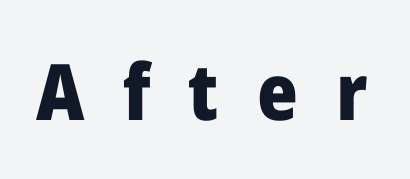
The image shows 78 px heavy sans-serif type, upright; set unusually wide letter spacing (+0.49 em), not underlined; low stroke contrast and a medium x-height.
